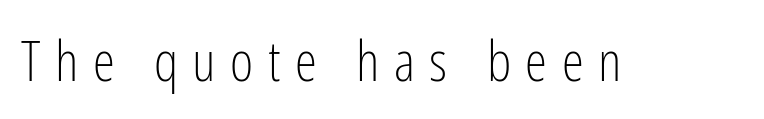
The image shows 56 px light, condensed sans-serif type, upright; set unusually wide letter spacing (+0.26 em), not underlined; low stroke contrast and a medium x-height.
